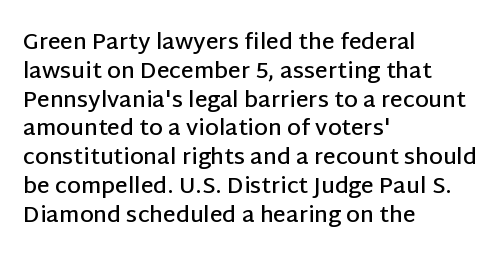
Left-aligned paragraph, ragged on the right. This sample uses plain, unmodified letter spacing. The lettering holds an erect, upright posture throughout. Underlining? Definitely not there. Students, this is semibold: more ink than regular, less than bold.
